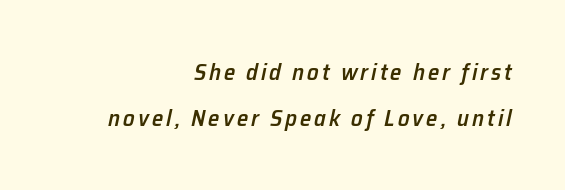
The image shows 23 px text type, italic (leaning right); set right-aligned, loose line spacing (2.0x), not underlined.
